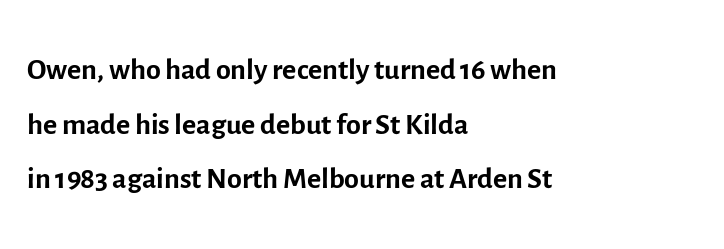
The image shows 43 px regular-weight sans-serif type, upright; set left-aligned, normal line spacing (1.27x), normal letter spacing, not underlined; a medium x-height.
